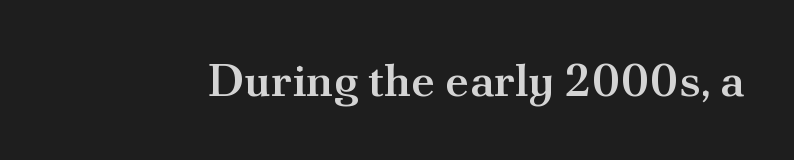
Q: Is the text bold? A: Semi-bold.
Q: Is the text italic (slanted)? A: No, it is upright.
Q: Is the typeface a serif or a sans-serif typeface? A: Serif.
Q: Is the text underlined? A: No.
Q: Is the spacing between letters normal or unusually wide? A: Normal.
Q: Width (condensed, normal, or wide)? A: Normal.
Q: Stroke contrast? A: Medium.
Q: x-height? A: Small.
Q: Monospaced? A: No.
